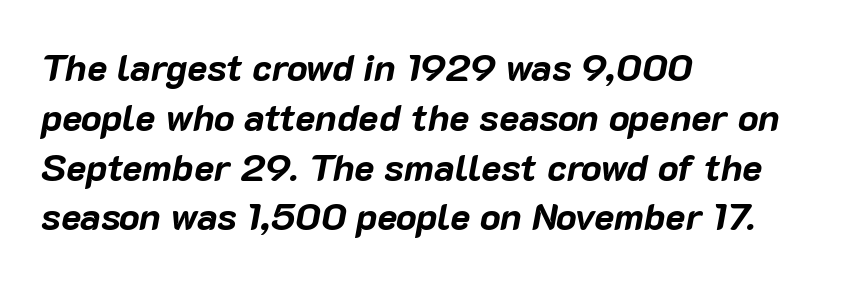
Q: Is the text bold? A: Yes.
Q: Is the text italic (slanted)? A: Yes, it leans right by about 10 degrees.
Q: Is the text underlined? A: No.
Q: How is the paragraph aligned? A: Left-aligned.
Q: Is the spacing between letters normal or unusually wide? A: Normal.
Q: Is the spacing between lines tight, normal or loose? A: Normal.
Q: Width (condensed, normal, or wide)? A: Normal.
Q: Stroke contrast? A: Low.
Q: x-height? A: Medium.
Q: Monospaced? A: No.
